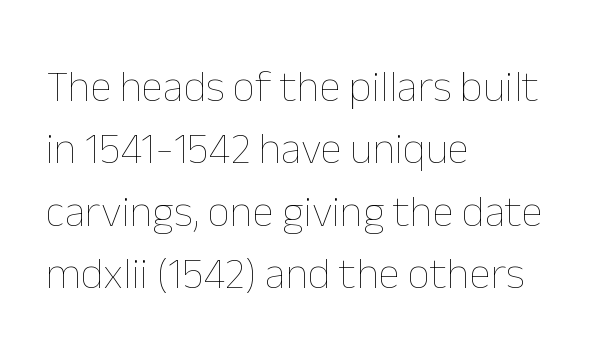
The image shows 44 px thin type, upright; set left-aligned, normal line spacing (1.42x), normal letter spacing, not underlined; low stroke contrast and a medium x-height.
